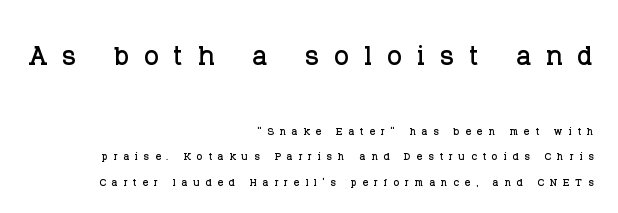
Q: Is the text italic (slanted)? A: No, it is upright.
Q: Is the typeface a serif or a sans-serif typeface? A: Serif.
Q: Is the text underlined? A: No.
Q: How is the paragraph aligned? A: Right-aligned.
Q: Is the spacing between letters normal or unusually wide? A: Unusually wide.
Q: Which block of text is set in a larger size, the first (top) or the second (bottom)? A: The first (top) one.
Q: Width (condensed, normal, or wide)? A: Normal.
Q: Stroke contrast? A: Low.
Q: x-height? A: Large.
Q: Monospaced? A: No.
